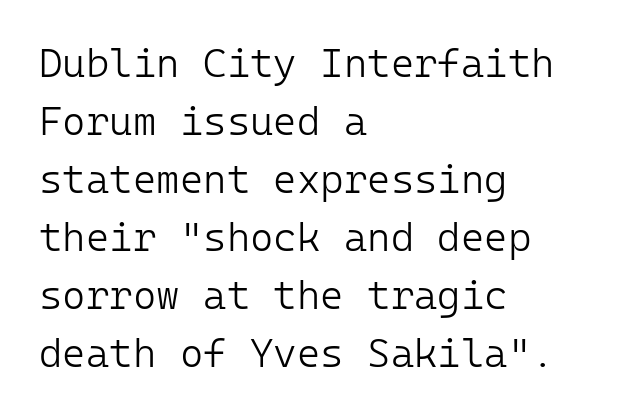
The image shows 40 px light sans-serif type, upright; set left-aligned, normal line spacing (1.45x), normal letter spacing, not underlined; low stroke contrast and a medium x-height.
